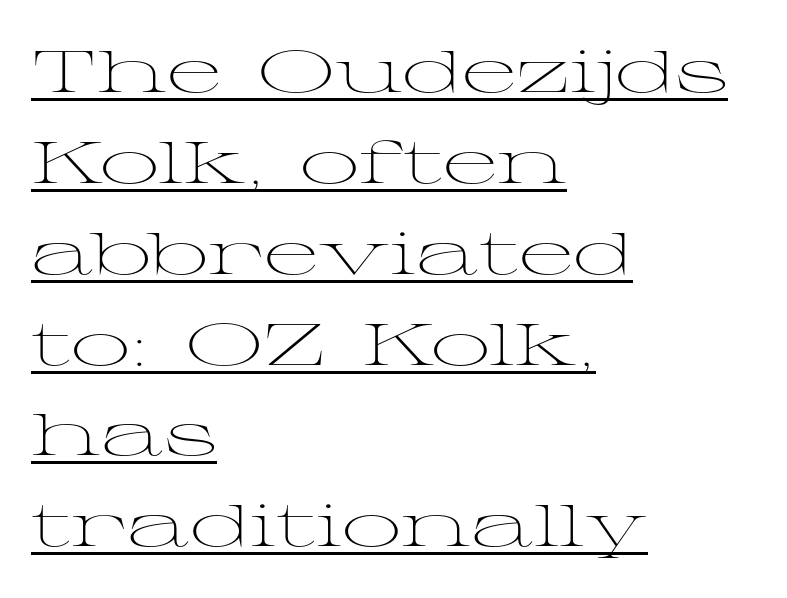
Q: Is the text bold? A: No.
Q: Is the text italic (slanted)? A: No, it is upright.
Q: Is the typeface a serif or a sans-serif typeface? A: Serif.
Q: Is the text underlined? A: Yes.
Q: How is the paragraph aligned? A: Left-aligned.
Q: Is the spacing between letters normal or unusually wide? A: Normal.
Q: Is the spacing between lines tight, normal or loose? A: Normal.
Q: Width (condensed, normal, or wide)? A: Wide.
Q: Stroke contrast? A: Medium.
Q: x-height? A: Medium.
Q: Monospaced? A: No.
